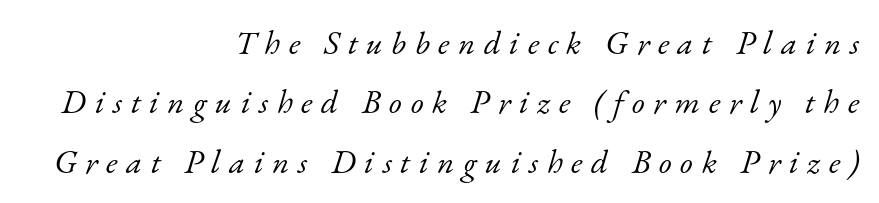
Display-style spreading of the glyphs; the letterfit is very open. The font sits on the lighter half of the weight spectrum, regular included. The face used here is seriffed, in the tradition of book romans. The axis of the letterforms is tilted away from vertical. Each letter keeps its own natural width here, so spacing adapts to shape.
